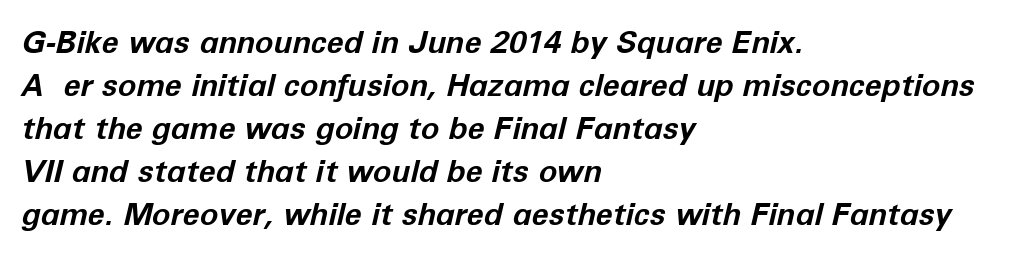
The image shows 31 px bold type, italic (leaning right); set left-aligned, normal line spacing (1.39x), normal letter spacing, not underlined; low stroke contrast and a medium x-height.
